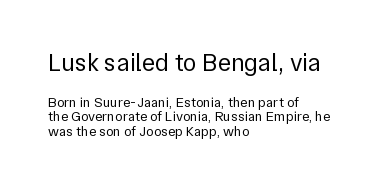
The image shows 25 px text type, upright; set left-aligned, tight line spacing (1.03x), normal letter spacing, not underlined; the first (top) block is 1.79x larger.
